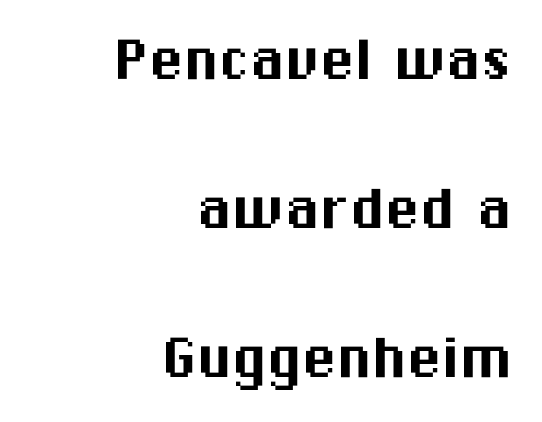
A flush-right, rag-left setting is used for this passage. These lines are rendered in a variable-pitch font. The space beneath each line is pristine and unruled. The letters stand upright; this is a roman face.
